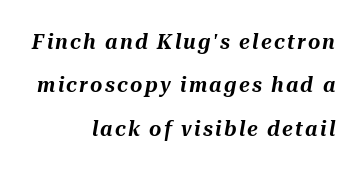
Layout note: lines flush right. Baseline-to-baseline distance is far greater than the letter height. Slanted lettering throughout. Each row of text sits above clean, open space.
